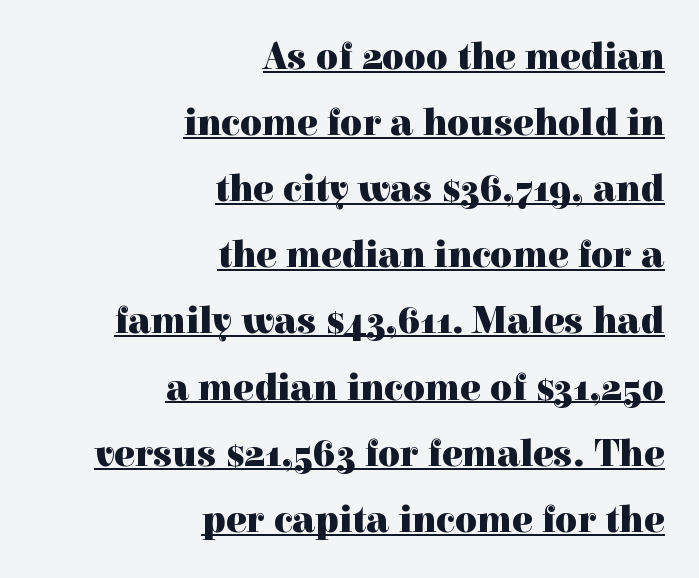
The image shows 38 px heavy serif type, upright; set right-aligned, line spacing 1.74x, normal letter spacing, underlined; a medium x-height.
